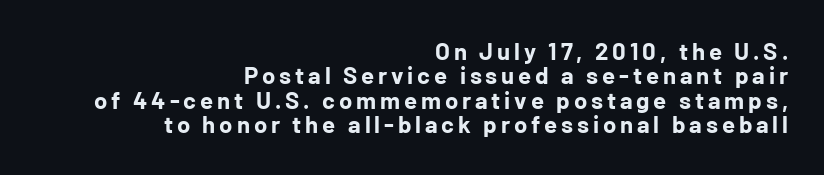
{"italic": "no", "bold": "yes", "underline": "no", "align": "right", "line_spacing": "tight", "line_spacing_ratio": 1.02, "glyph_px": 24}
